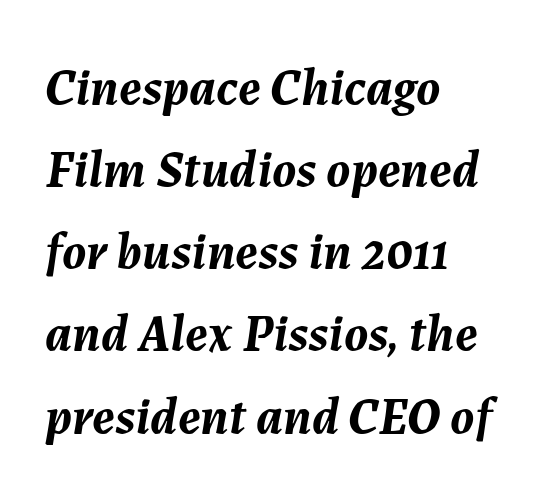
Q: Is the text bold? A: Yes.
Q: Is the text italic (slanted)? A: Yes, it leans right by about 7 degrees.
Q: Is the text underlined? A: No.
Q: How is the paragraph aligned? A: Left-aligned.
Q: Is the spacing between letters normal or unusually wide? A: Normal.
Q: Is the spacing between lines tight, normal or loose? A: Normal.
Q: Width (condensed, normal, or wide)? A: Normal.
Q: Stroke contrast? A: Medium.
Q: x-height? A: Medium.
Q: Monospaced? A: No.
